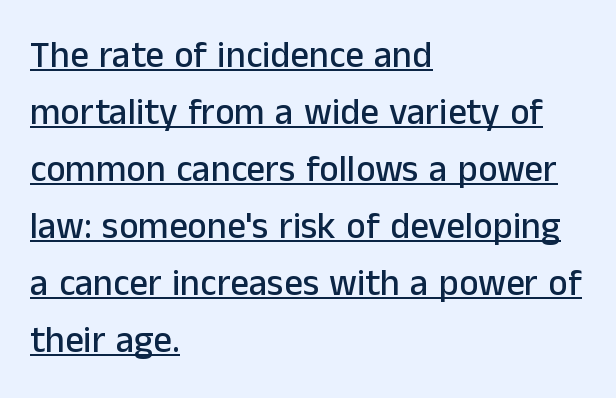
The image shows 37 px sans-serif type, upright; set left-aligned, normal line spacing (1.54x), normal letter spacing, underlined; low stroke contrast and a medium x-height.
